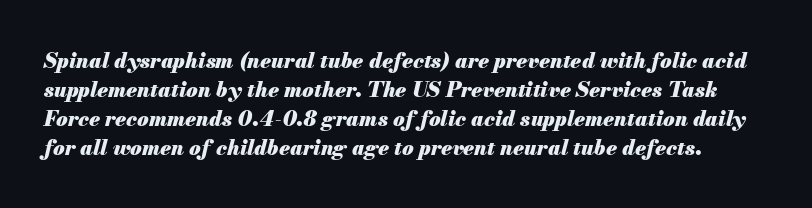
Underline: absent. Leading matches the norm, producing a regular column. Strong, thick strokes mark this as bold type. Spacing between characters is what you'd get straight out of the box. A typesetter would mark this as italic.
